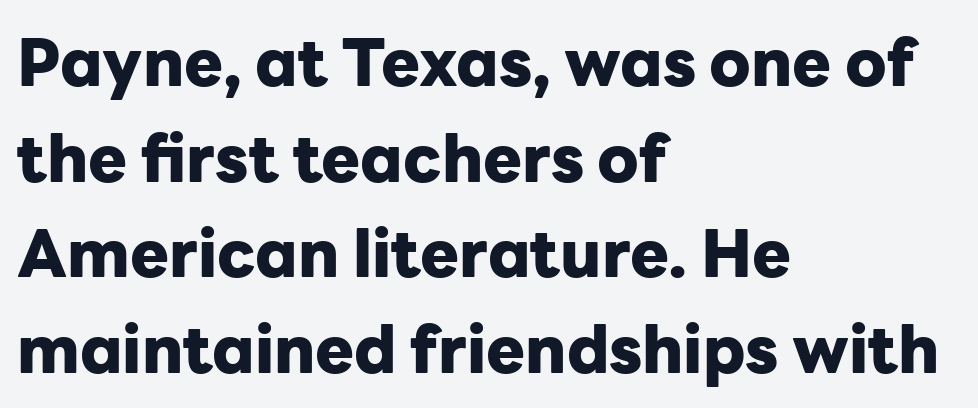
The image shows 65 px heavy sans-serif type, upright; set left-aligned, normal line spacing (1.47x), normal letter spacing, not underlined; low stroke contrast and a medium x-height.
